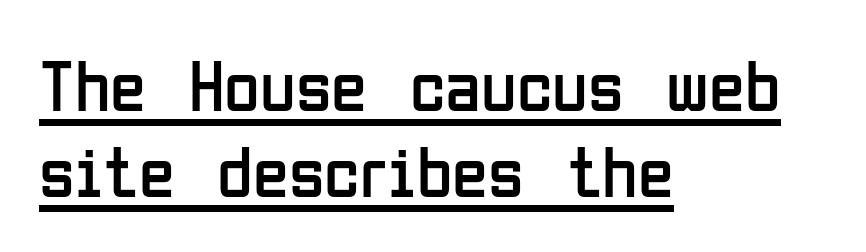
{"serif": "no", "italic": "no", "bold": "no", "weight": "regular", "width": "condensed", "stroke_contrast": "low", "x_height": "medium", "monospaced": "no", "underline": "yes", "align": "left", "line_spacing_ratio": 1.18, "letter_spacing": "normal", "letter_spacing_em": 0.0, "glyph_px": 73}
